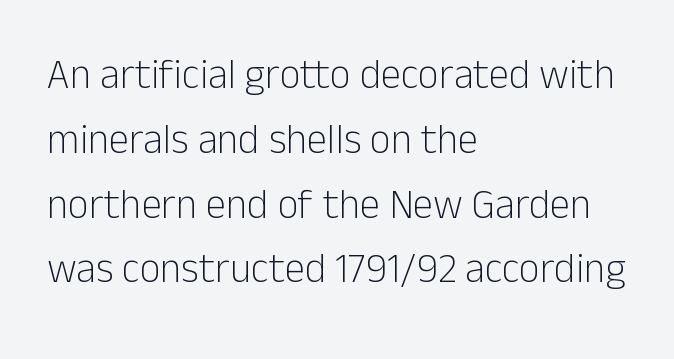
{"serif": "no", "italic": "no", "bold": "no", "weight": "light", "width": "normal", "stroke_contrast": "low", "x_height": "medium", "monospaced": "no", "underline": "no", "align": "left", "line_spacing": "normal", "line_spacing_ratio": 1.58, "letter_spacing": "normal", "letter_spacing_em": 0.0, "glyph_px": 41}
